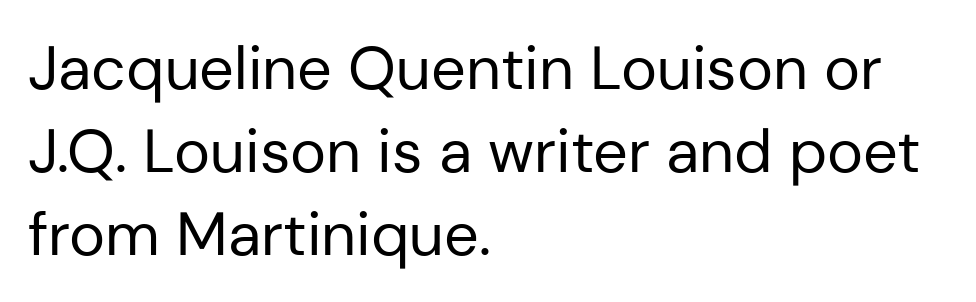
Q: Is the text bold? A: No.
Q: Is the text italic (slanted)? A: No, it is upright.
Q: Is the typeface a serif or a sans-serif typeface? A: Sans-serif.
Q: Is the text underlined? A: No.
Q: How is the paragraph aligned? A: Left-aligned.
Q: Is the spacing between letters normal or unusually wide? A: Normal.
Q: Is the spacing between lines tight, normal or loose? A: Normal.
Q: Width (condensed, normal, or wide)? A: Normal.
Q: Stroke contrast? A: Low.
Q: x-height? A: Medium.
Q: Monospaced? A: No.
